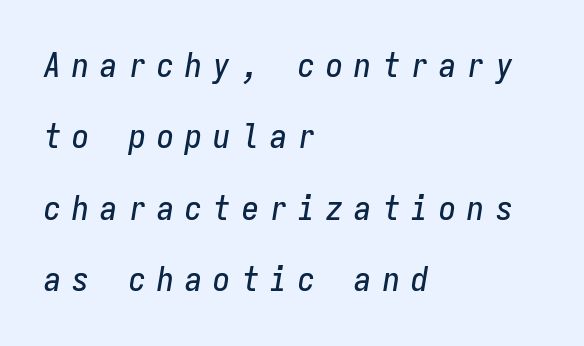
Is this a fixed-width face? Yes — each glyph sits in an identical cell. Plain, unruled lines of type. Does the leading feel generous? Absolutely, it's lavish. The axis of the letterforms is tilted away from vertical. The passage is arranged the way most books set body copy — flush left. Inter-character spacing is expanded well beyond the font's built-in metrics.
